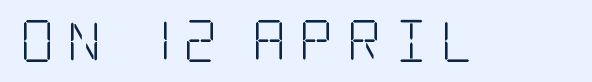
The image shows 42 px light, condensed serif type, upright; set unusually wide letter spacing (+0.31 em), not underlined; low stroke contrast and a large x-height.
